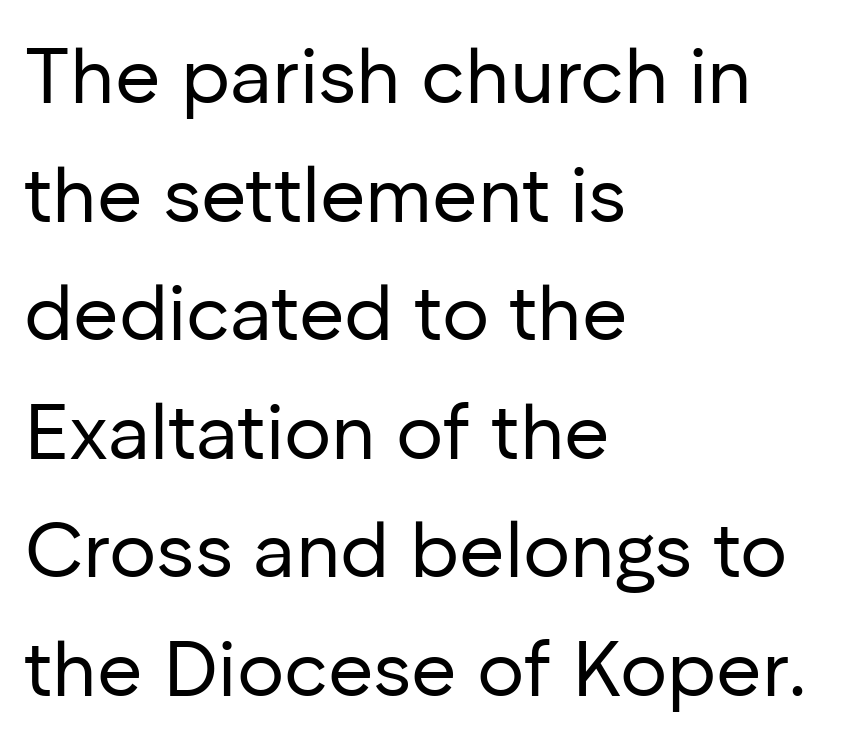
The image shows 78 px regular-weight sans-serif type, upright; set left-aligned, normal line spacing (1.52x), normal letter spacing, not underlined; low stroke contrast and a medium x-height.
